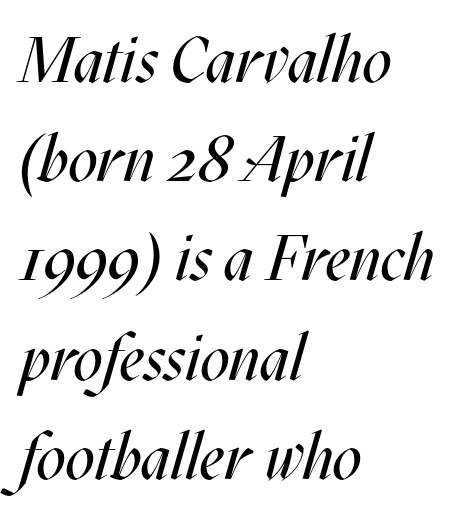
The image shows 64 px regular-weight, condensed type, italic (leaning right); set left-aligned, normal line spacing (1.55x), normal letter spacing, not underlined; medium stroke contrast and a large x-height.
